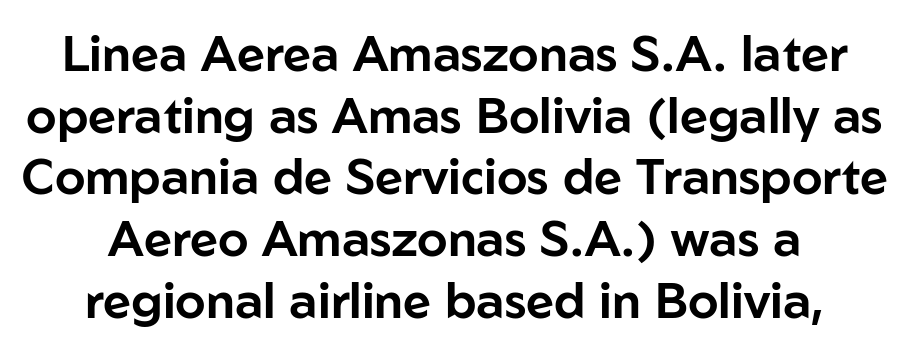
Q: Is the text italic (slanted)? A: No, it is upright.
Q: Is the typeface a serif or a sans-serif typeface? A: Sans-serif.
Q: Is the text underlined? A: No.
Q: Is the spacing between letters normal or unusually wide? A: Normal.
Q: Is the spacing between lines tight, normal or loose? A: Normal.
Q: Width (condensed, normal, or wide)? A: Normal.
Q: Stroke contrast? A: Low.
Q: x-height? A: Medium.
Q: Monospaced? A: No.
